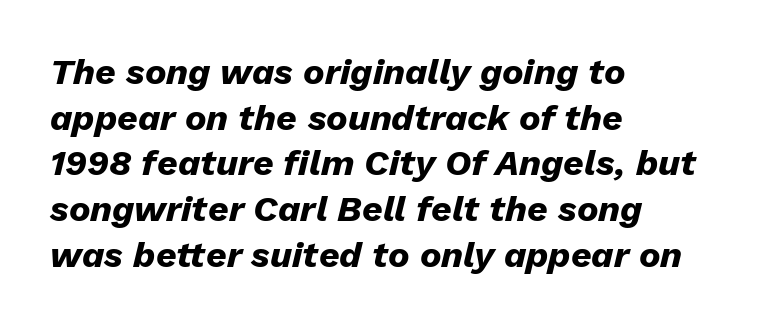
The image shows 36 px heavy type, italic (leaning right); set left-aligned, normal line spacing (1.27x), normal letter spacing, not underlined; low stroke contrast and a medium x-height.
